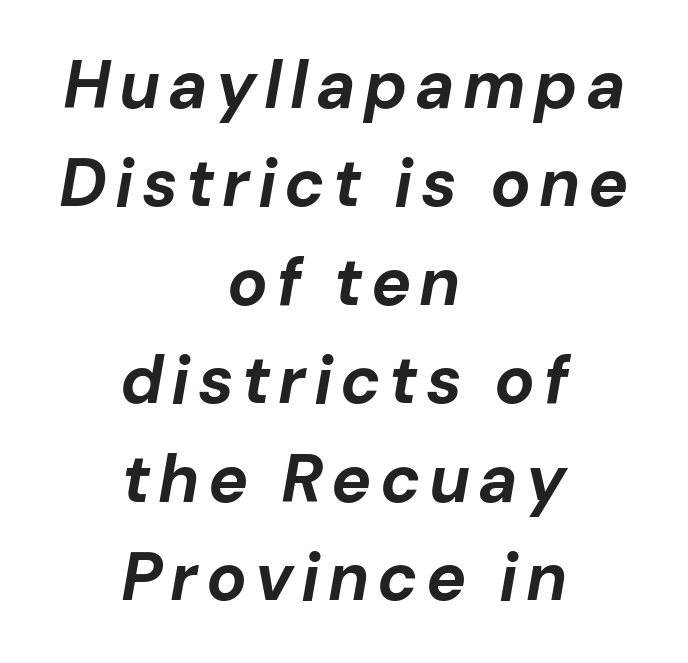
Caption: bold face, heavy strokes. Italic? Definitely — the glyphs are oblique. Each letter keeps its own natural width here, so spacing adapts to shape. Reading down the block, each line starts at a different indent, mirrored at its end.
